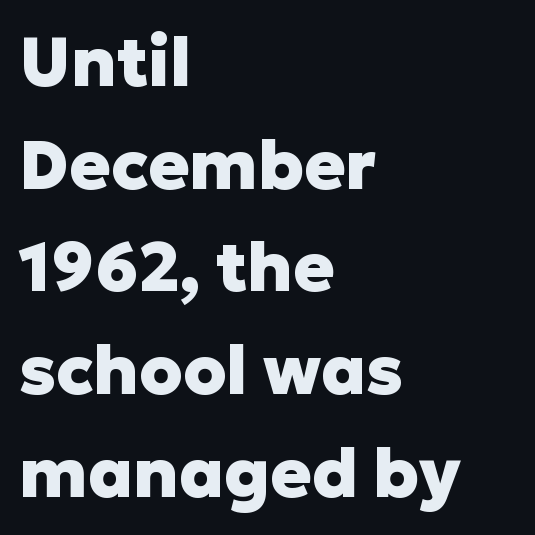
The image shows 68 px heavy sans-serif type, upright; set left-aligned, normal line spacing (1.51x), normal letter spacing, not underlined; low stroke contrast and a medium x-height.
